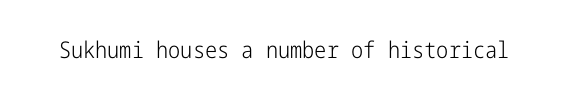
{"italic": "no", "bold": "no", "underline": "no", "letter_spacing": "normal", "letter_spacing_em": 0.0, "glyph_px": 23}
